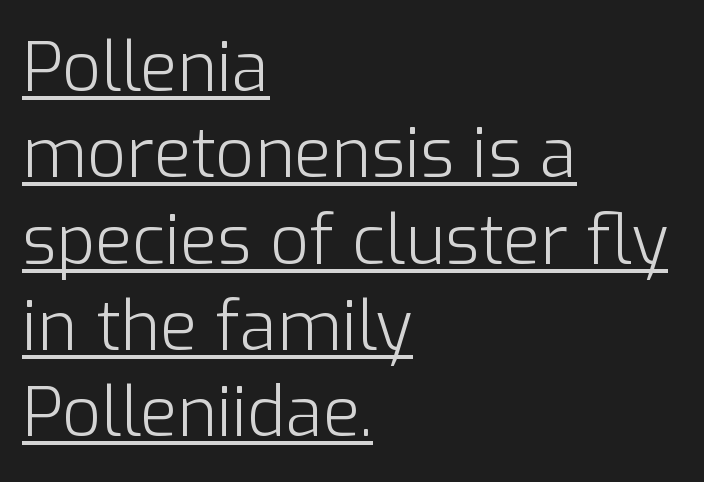
The image shows 68 px light sans-serif type, upright; set left-aligned, normal line spacing (1.27x), normal letter spacing, underlined; low stroke contrast and a medium x-height.
